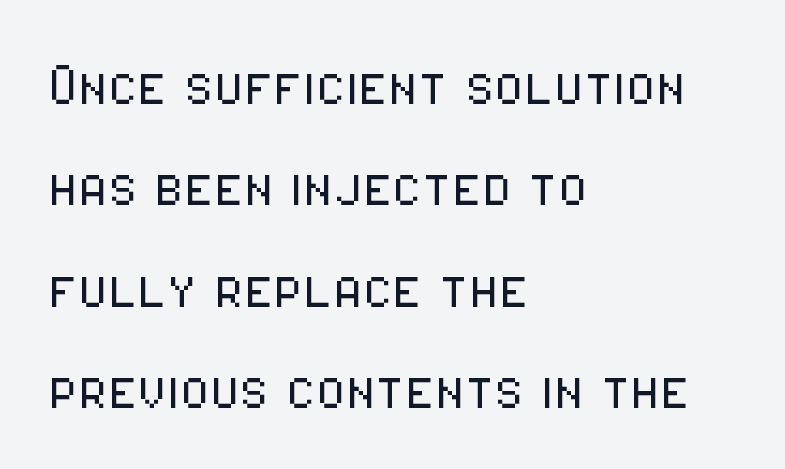
This sample has the flowing, uneven cadence of proportional lettering. Beneath every word, the page is bare. The horizontal fit of the characters is conventional and even. Every row of glyphs begins at an identical x-position on the left. This is sans-serif lettering, the kind often seen on screens and signage. Whoever set this chose a conventional vertical rhythm.
